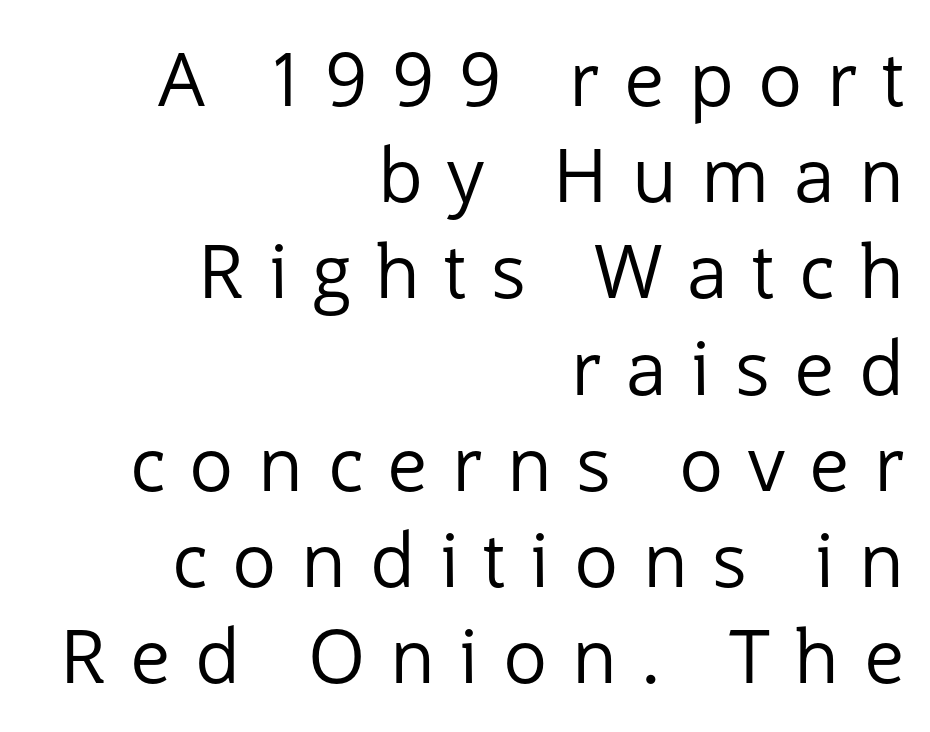
Q: Is the text bold? A: No.
Q: Is the text italic (slanted)? A: No, it is upright.
Q: Is the typeface a serif or a sans-serif typeface? A: Sans-serif.
Q: Is the text underlined? A: No.
Q: How is the paragraph aligned? A: Right-aligned.
Q: Is the spacing between letters normal or unusually wide? A: Unusually wide.
Q: Is the spacing between lines tight, normal or loose? A: Normal.
Q: Width (condensed, normal, or wide)? A: Normal.
Q: Stroke contrast? A: Low.
Q: x-height? A: Medium.
Q: Monospaced? A: No.
